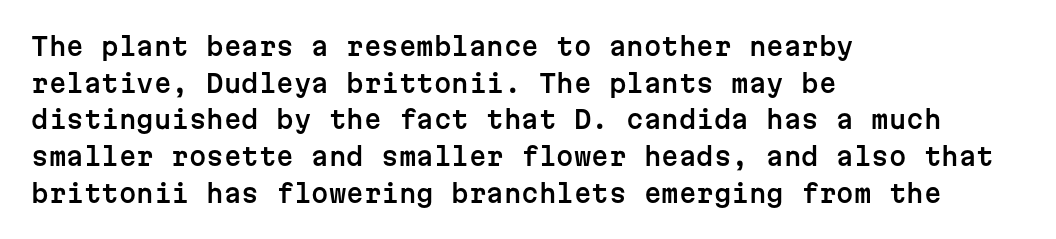
Q: Is the text italic (slanted)? A: No, it is upright.
Q: Is the text underlined? A: No.
Q: How is the paragraph aligned? A: Left-aligned.
Q: Is the spacing between letters normal or unusually wide? A: Normal.
Q: Is the spacing between lines tight, normal or loose? A: Normal.
